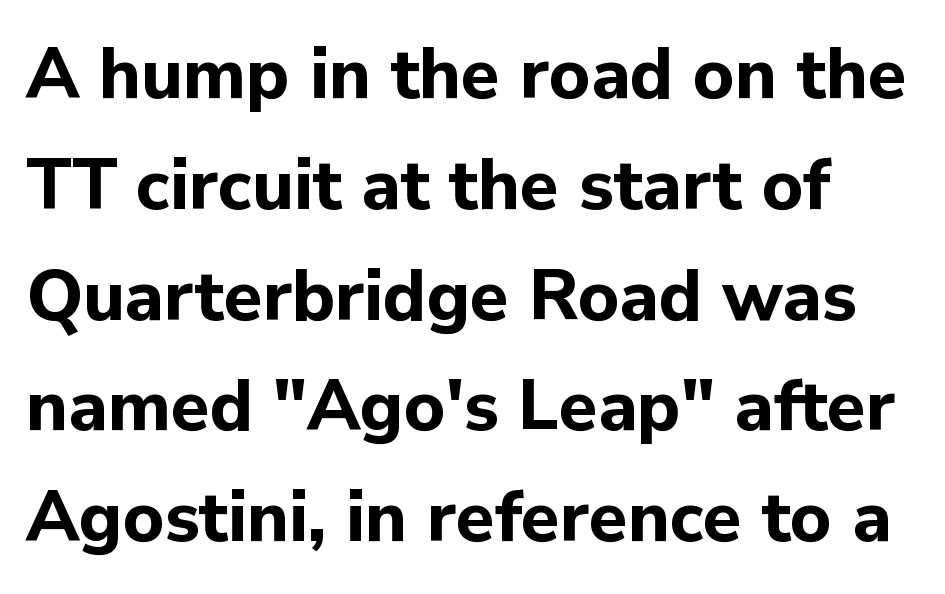
{"serif": "no", "italic": "no", "bold": "yes", "weight": "bold", "width": "normal", "stroke_contrast": "low", "x_height": "medium", "monospaced": "no", "underline": "no", "line_spacing": "normal", "line_spacing_ratio": 1.56, "letter_spacing": "normal", "letter_spacing_em": 0.0, "glyph_px": 71}
